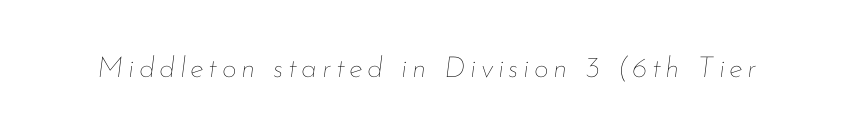
Q: Is the text bold? A: No.
Q: Is the text italic (slanted)? A: Yes, it leans right by about 7 degrees.
Q: Is the text underlined? A: No.
Q: Width (condensed, normal, or wide)? A: Normal.
Q: Stroke contrast? A: Low.
Q: x-height? A: Small.
Q: Monospaced? A: No.
